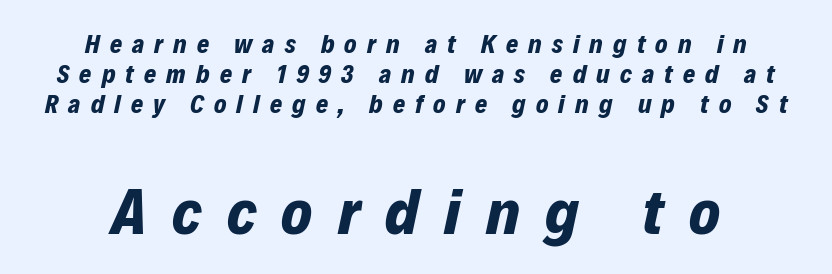
Q: Is the text bold? A: Yes.
Q: Is the text italic (slanted)? A: Yes, it leans right by about 12 degrees.
Q: Is the text underlined? A: No.
Q: How is the paragraph aligned? A: Centered.
Q: Is the spacing between letters normal or unusually wide? A: Unusually wide.
Q: Which block of text is set in a larger size, the first (top) or the second (bottom)? A: The second (bottom) one.
Q: Width (condensed, normal, or wide)? A: Normal.
Q: Stroke contrast? A: Low.
Q: x-height? A: Medium.
Q: Monospaced? A: No.
